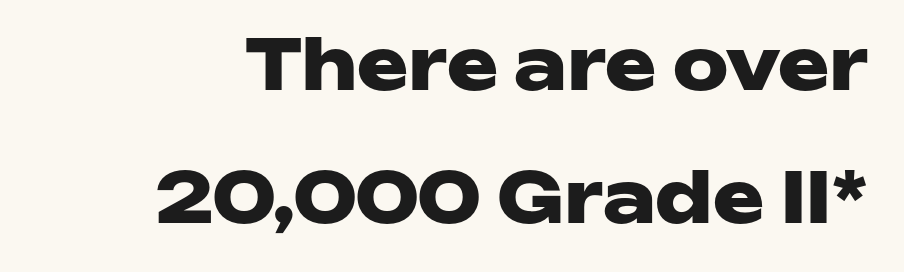
The characters display no serif detailing; their extremities are plain. What weight is shown? A full bold with thick strokes. A typesetter would call this proportional, since set widths differ per character. Rule under the text: the space is simply empty.
